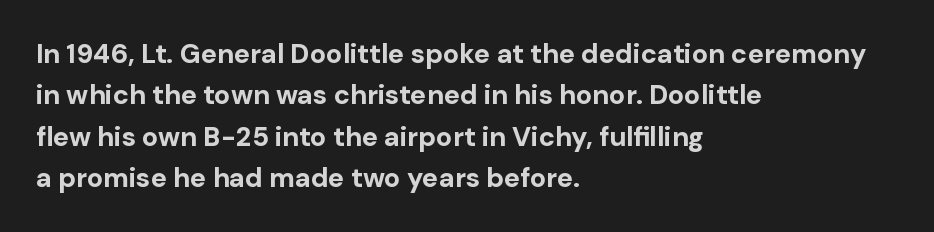
{"italic": "no", "bold": "yes", "underline": "no", "align": "left", "line_spacing": "normal", "line_spacing_ratio": 1.53, "letter_spacing": "normal", "letter_spacing_em": 0.0, "glyph_px": 27}
